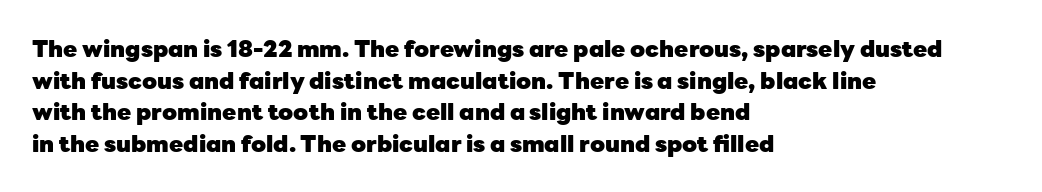
Q: Is the text bold? A: Yes.
Q: Is the text italic (slanted)? A: No, it is upright.
Q: Is the text underlined? A: No.
Q: How is the paragraph aligned? A: Left-aligned.
Q: Is the spacing between letters normal or unusually wide? A: Normal.
Q: Is the spacing between lines tight, normal or loose? A: Normal.
